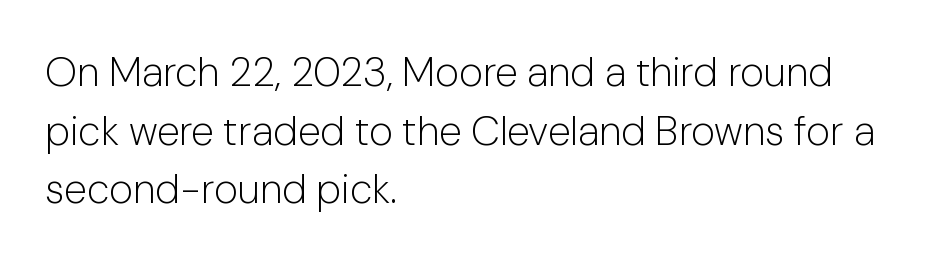
{"serif": "no", "italic": "no", "bold": "no", "weight": "light", "width": "normal", "stroke_contrast": "low", "x_height": "medium", "monospaced": "no", "underline": "no", "align": "left", "line_spacing": "normal", "line_spacing_ratio": 1.43, "letter_spacing": "normal", "letter_spacing_em": 0.0, "glyph_px": 41}
